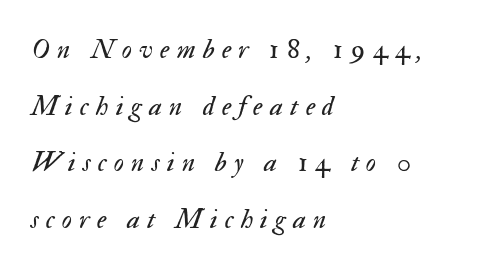
The image shows 28 px regular-weight type, italic (leaning right); set left-aligned, loose line spacing (2.02x), unusually wide letter spacing (+0.26 em), not underlined; medium stroke contrast and a small x-height.
